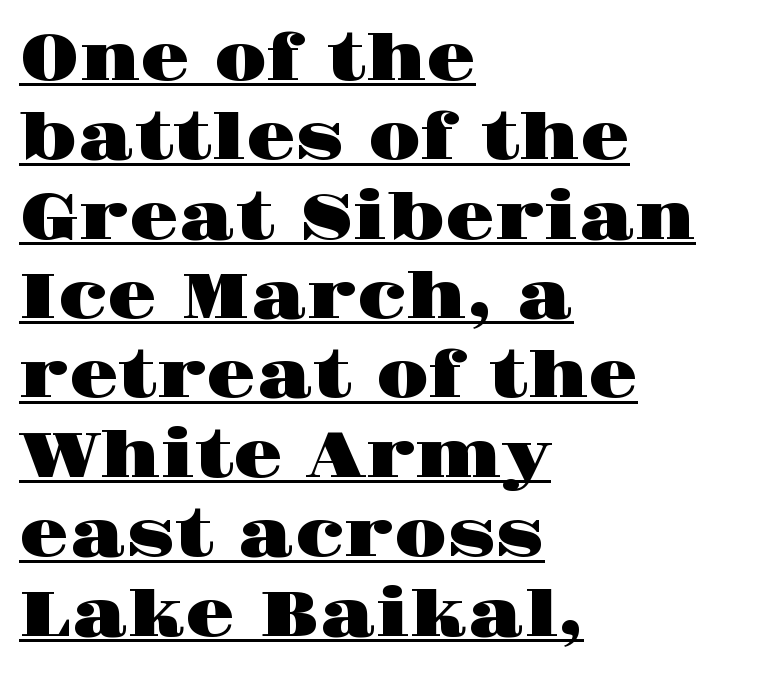
The type sits square on the baseline with zero lean. In terms of letterspacing, this is plain default setting. This sample carries an underscore along the baseline area. If you drew a ruler down the left edge, every line would touch it. Font category for this specimen: serif.
